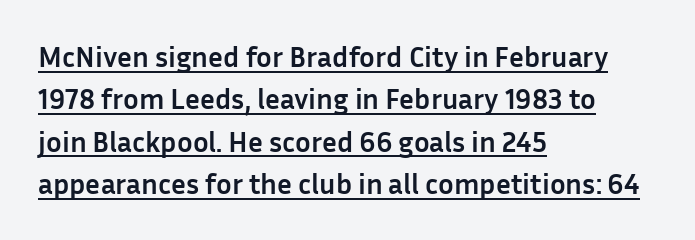
{"serif": "no", "italic": "no", "bold": "yes", "weight": "semibold", "width": "normal", "stroke_contrast": "low", "x_height": "medium", "monospaced": "no", "underline": "yes", "align": "left", "line_spacing": "normal", "line_spacing_ratio": 1.46, "letter_spacing": "normal", "letter_spacing_em": 0.0, "glyph_px": 29}
